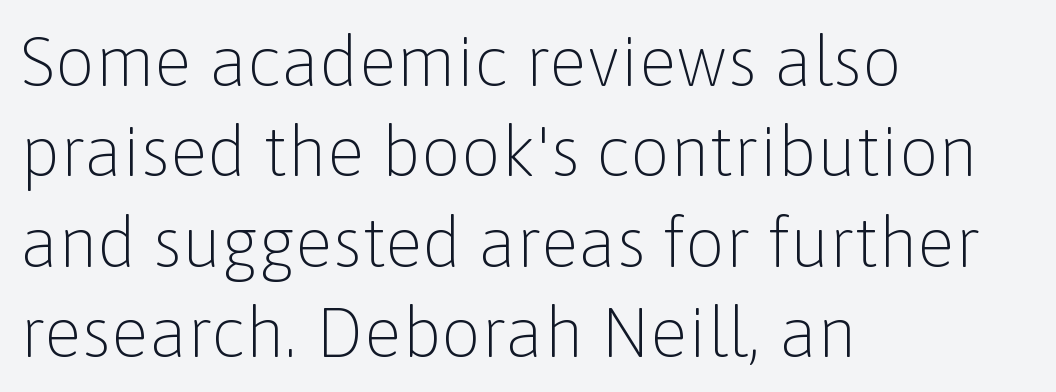
{"serif": "no", "italic": "no", "bold": "no", "weight": "light", "width": "normal", "stroke_contrast": "low", "x_height": "medium", "monospaced": "no", "underline": "no", "align": "left", "line_spacing": "normal", "line_spacing_ratio": 1.29, "letter_spacing": "normal", "letter_spacing_em": 0.0, "glyph_px": 70}
